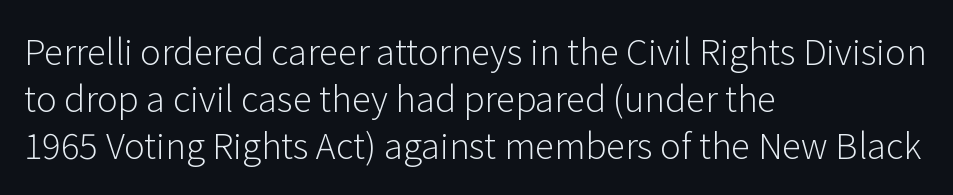
Q: Is the text bold? A: No.
Q: Is the text italic (slanted)? A: No, it is upright.
Q: Is the typeface a serif or a sans-serif typeface? A: Sans-serif.
Q: Is the text underlined? A: No.
Q: How is the paragraph aligned? A: Left-aligned.
Q: Is the spacing between letters normal or unusually wide? A: Normal.
Q: Is the spacing between lines tight, normal or loose? A: Normal.
Q: Width (condensed, normal, or wide)? A: Normal.
Q: Stroke contrast? A: Low.
Q: x-height? A: Medium.
Q: Monospaced? A: No.
